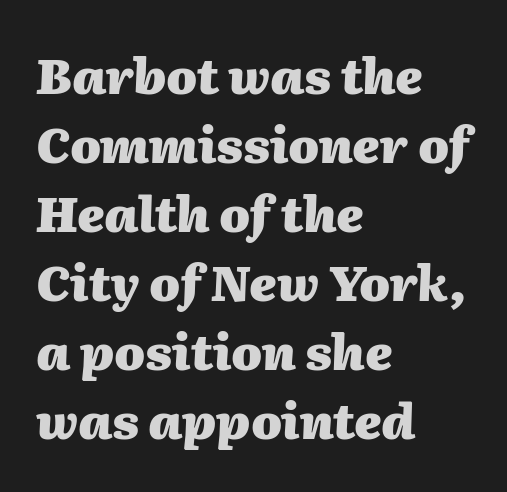
{"italic": "yes", "lean": "right", "slant_degrees": 2, "bold": "yes", "weight": "heavy", "width": "normal", "stroke_contrast": "medium", "x_height": "medium", "monospaced": "no", "underline": "no", "align": "left", "line_spacing": "normal", "line_spacing_ratio": 1.41, "letter_spacing": "normal", "letter_spacing_em": 0.0, "glyph_px": 49}
